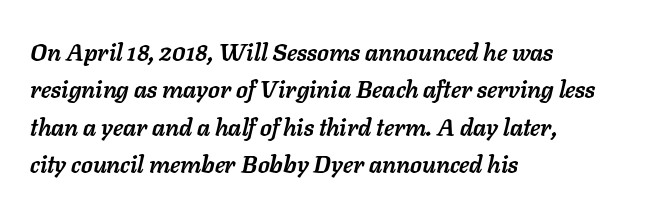
Q: Is the text bold? A: Yes.
Q: Is the text italic (slanted)? A: Yes, it leans right by about 11 degrees.
Q: Is the text underlined? A: No.
Q: How is the paragraph aligned? A: Left-aligned.
Q: Is the spacing between letters normal or unusually wide? A: Normal.
Q: Is the spacing between lines tight, normal or loose? A: Normal.
